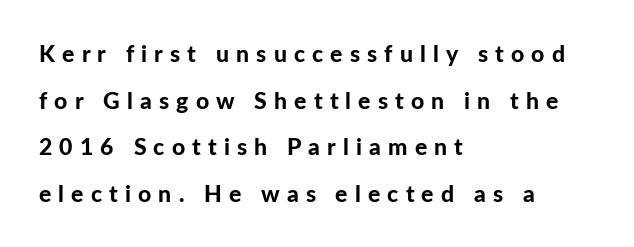
Q: Is the text bold? A: Yes.
Q: Is the text italic (slanted)? A: No, it is upright.
Q: Is the text underlined? A: No.
Q: How is the paragraph aligned? A: Left-aligned.
Q: Is the spacing between letters normal or unusually wide? A: Unusually wide.
Q: Is the spacing between lines tight, normal or loose? A: Loose.
